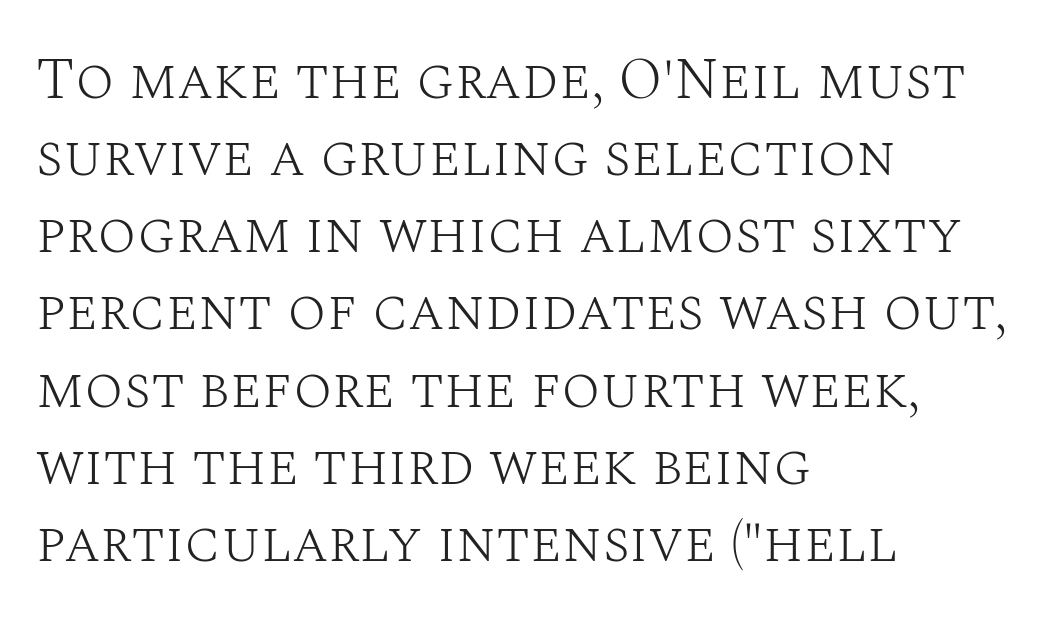
The string is rendered with underlining switched off. Is the type heavy? It reads as light-to-regular instead. Check where the strokes stop: tiny serifs finish them off. The passage shown is typed in a proportional face where columns would drift.
